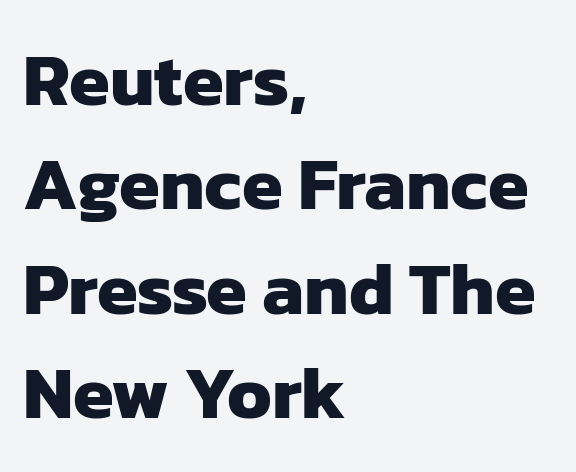
Q: Is the text bold? A: Yes.
Q: Is the typeface a serif or a sans-serif typeface? A: Sans-serif.
Q: Is the text underlined? A: No.
Q: How is the paragraph aligned? A: Left-aligned.
Q: Is the spacing between letters normal or unusually wide? A: Normal.
Q: Is the spacing between lines tight, normal or loose? A: Normal.
Q: Width (condensed, normal, or wide)? A: Normal.
Q: Stroke contrast? A: Low.
Q: x-height? A: Medium.
Q: Monospaced? A: No.
